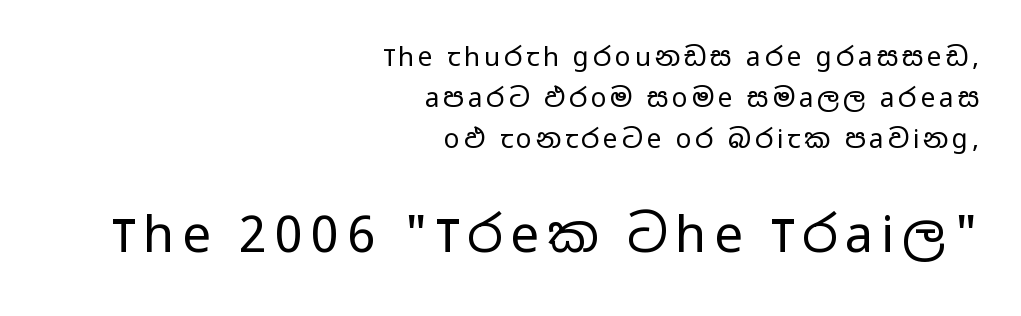
Q: Is the text bold? A: No.
Q: Is the text italic (slanted)? A: No, it is upright.
Q: Is the typeface a serif or a sans-serif typeface? A: Sans-serif.
Q: Is the text underlined? A: No.
Q: How is the paragraph aligned? A: Right-aligned.
Q: Is the spacing between lines tight, normal or loose? A: Normal.
Q: Which block of text is set in a larger size, the first (top) or the second (bottom)? A: The second (bottom) one.
Q: Width (condensed, normal, or wide)? A: Wide.
Q: Stroke contrast? A: Low.
Q: x-height? A: Medium.
Q: Monospaced? A: No.
